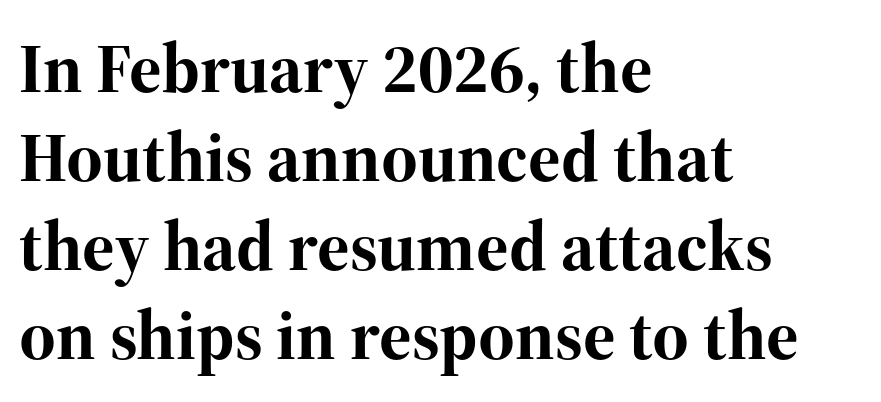
Q: Is the text bold? A: Yes.
Q: Is the text italic (slanted)? A: No, it is upright.
Q: Is the typeface a serif or a sans-serif typeface? A: Serif.
Q: Is the text underlined? A: No.
Q: How is the paragraph aligned? A: Left-aligned.
Q: Is the spacing between letters normal or unusually wide? A: Normal.
Q: Is the spacing between lines tight, normal or loose? A: Normal.
Q: Width (condensed, normal, or wide)? A: Normal.
Q: Stroke contrast? A: High.
Q: x-height? A: Medium.
Q: Monospaced? A: No.
